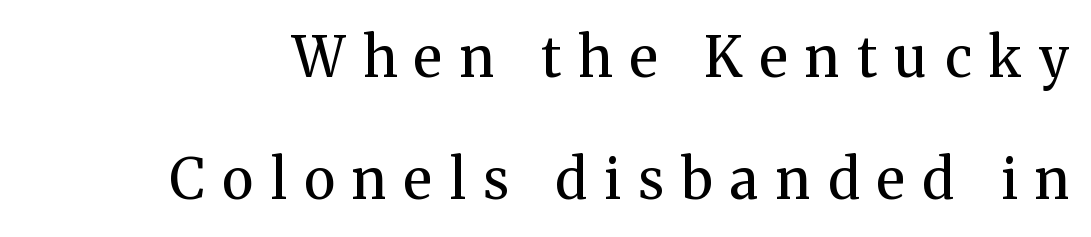
Q: Is the text bold? A: No.
Q: Is the text italic (slanted)? A: No, it is upright.
Q: Is the typeface a serif or a sans-serif typeface? A: Serif.
Q: Is the text underlined? A: No.
Q: Is the spacing between letters normal or unusually wide? A: Unusually wide.
Q: Is the spacing between lines tight, normal or loose? A: Loose.
Q: Width (condensed, normal, or wide)? A: Normal.
Q: Stroke contrast? A: Medium.
Q: x-height? A: Medium.
Q: Monospaced? A: No.
